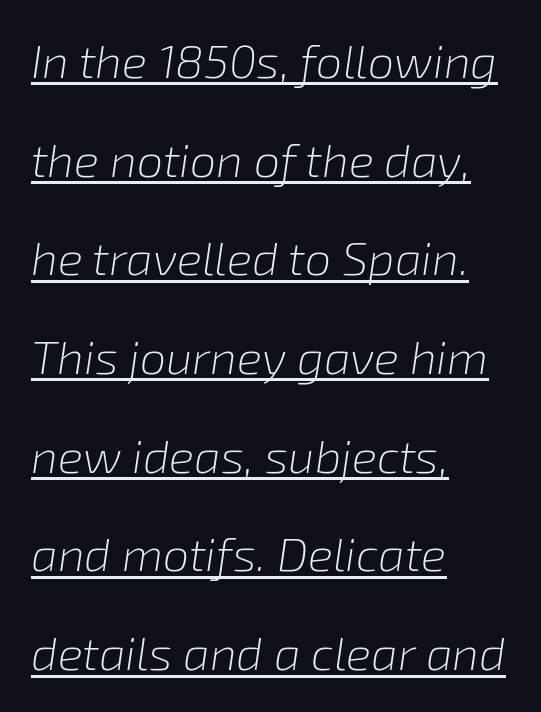
{"italic": "yes", "lean": "right", "slant_degrees": 8, "bold": "no", "weight": "light", "width": "normal", "stroke_contrast": "low", "x_height": "medium", "monospaced": "no", "underline": "yes", "align": "left", "line_spacing": "loose", "line_spacing_ratio": 2.1, "letter_spacing": "normal", "letter_spacing_em": 0.0, "glyph_px": 47}
